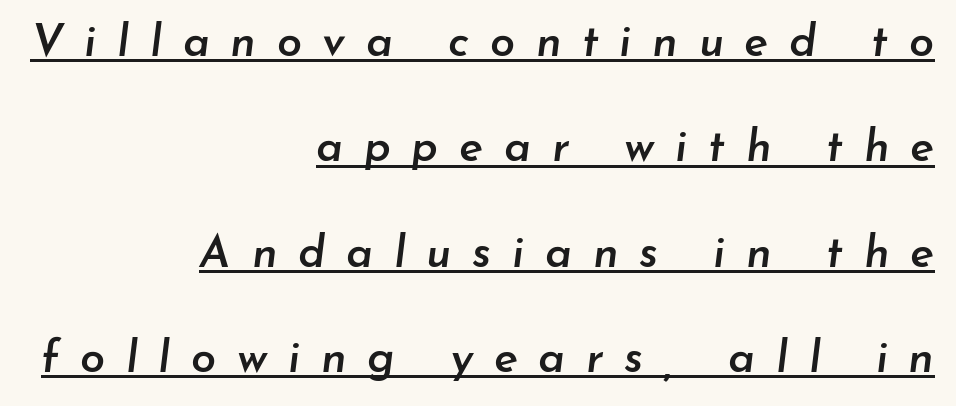
{"italic": "yes", "lean": "right", "slant_degrees": 7, "bold": "semi", "weight": "semibold", "width": "normal", "stroke_contrast": "low", "x_height": "small", "monospaced": "no", "underline": "yes", "align": "right", "line_spacing": "loose", "line_spacing_ratio": 2.34, "letter_spacing": "wide", "letter_spacing_em": 0.46, "glyph_px": 45}
